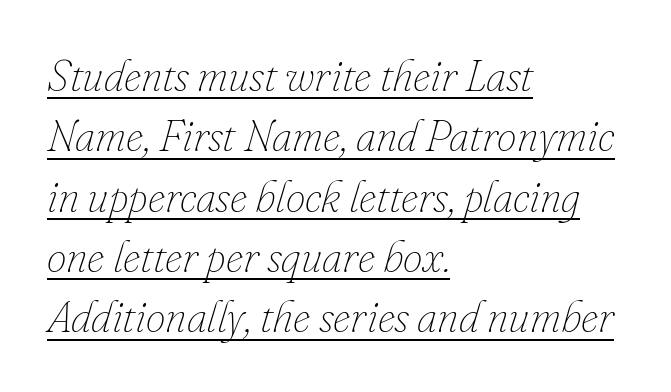
The image shows 44 px thin type, italic (leaning right); set left-aligned, normal line spacing (1.37x), normal letter spacing, underlined; low stroke contrast and a small x-height.
